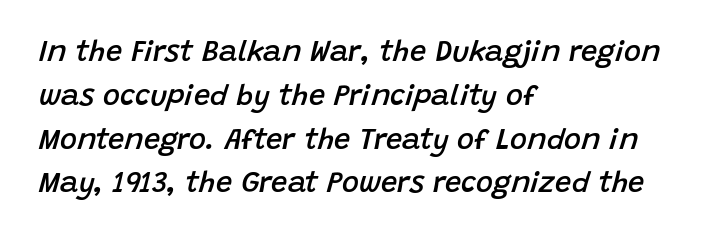
Q: Is the text bold? A: Semi-bold.
Q: Is the text italic (slanted)? A: Yes, it leans right by about 15 degrees.
Q: Is the text underlined? A: No.
Q: How is the paragraph aligned? A: Left-aligned.
Q: Is the spacing between letters normal or unusually wide? A: Normal.
Q: Is the spacing between lines tight, normal or loose? A: Normal.
Q: Width (condensed, normal, or wide)? A: Normal.
Q: Stroke contrast? A: Low.
Q: x-height? A: Large.
Q: Monospaced? A: No.
